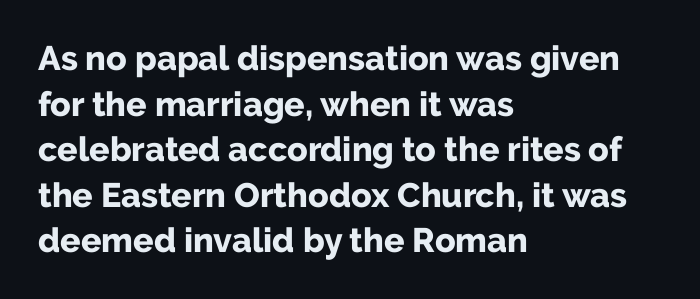
{"serif": "no", "italic": "no", "bold": "yes", "weight": "bold", "width": "normal", "stroke_contrast": "low", "x_height": "medium", "monospaced": "no", "underline": "no", "align": "left", "line_spacing": "normal", "line_spacing_ratio": 1.34, "letter_spacing": "normal", "letter_spacing_em": 0.0, "glyph_px": 34}
